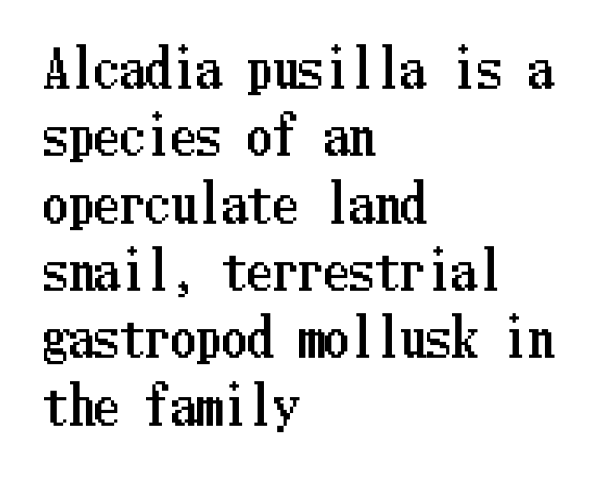
{"italic": "no", "width": "condensed", "stroke_contrast": "low", "x_height": "medium", "underline": "no", "align": "left", "line_spacing": "normal", "line_spacing_ratio": 1.32, "letter_spacing": "normal", "letter_spacing_em": 0.0, "glyph_px": 51}
